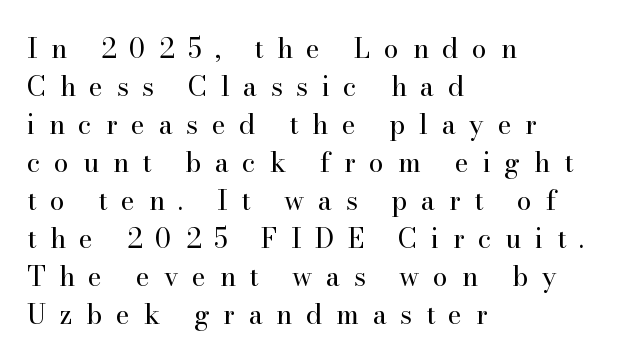
If you drew a ruler down the left edge, every line would touch it. Display-style spreading of the glyphs; the letterfit is very open. This sample keeps an unexceptional amount of space between lines. The gap between lines stays unmarked. The passage shown is not bold in any degree. Do the letters lean? They stand straight.
